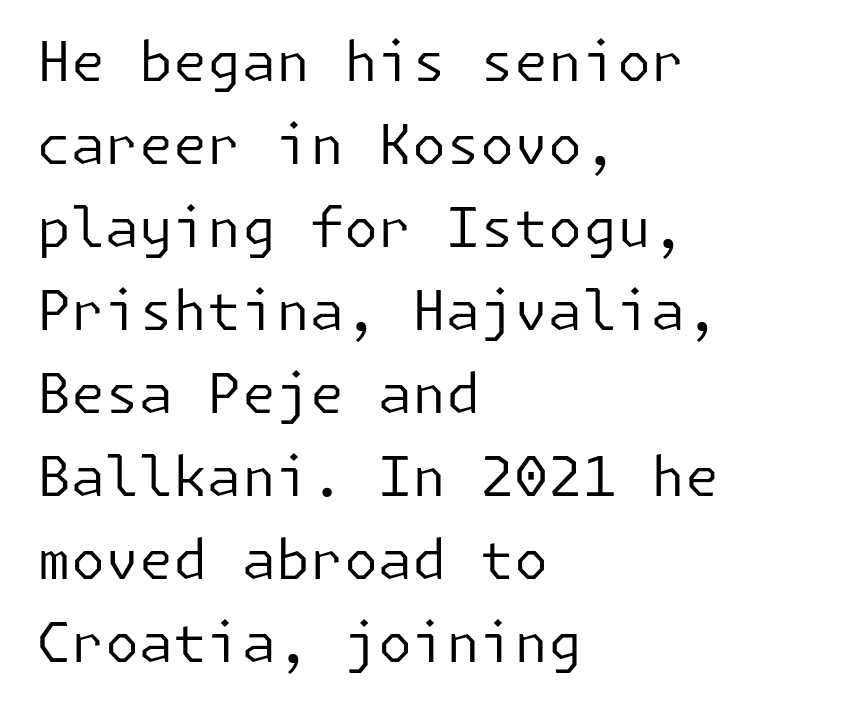
Q: Is the text bold? A: No.
Q: Is the text italic (slanted)? A: No, it is upright.
Q: Is the typeface a serif or a sans-serif typeface? A: Sans-serif.
Q: Is the text underlined? A: No.
Q: How is the paragraph aligned? A: Left-aligned.
Q: Is the spacing between letters normal or unusually wide? A: Normal.
Q: Is the spacing between lines tight, normal or loose? A: Normal.
Q: Width (condensed, normal, or wide)? A: Normal.
Q: Stroke contrast? A: Low.
Q: x-height? A: Medium.
